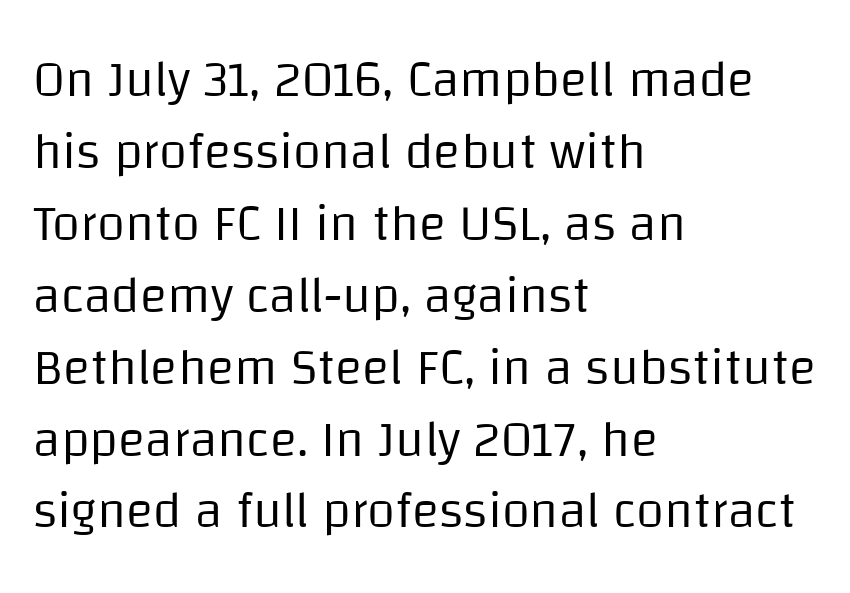
A classic flush-left, rag-right setting is used for this passage. These lines were composed using upright roman letters. Heft: none added — not bold. Successive baselines arrive at the customary interval. Character widths vary here, with narrow letters taking less room than wide ones. The type family on display is of the sans-serif kind.
